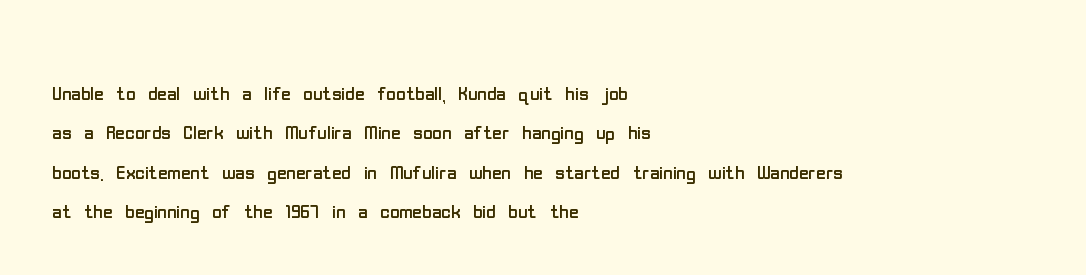
{"italic": "no", "bold": "no", "underline": "no", "align": "left", "line_spacing": "normal", "line_spacing_ratio": 1.51, "letter_spacing": "normal", "letter_spacing_em": 0.0, "glyph_px": 26}
